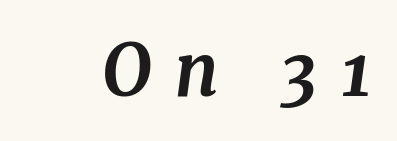
The image shows 72 px bold serif type, italic (leaning right); set unusually wide letter spacing (+0.3 em), not underlined; medium stroke contrast and a medium x-height.
